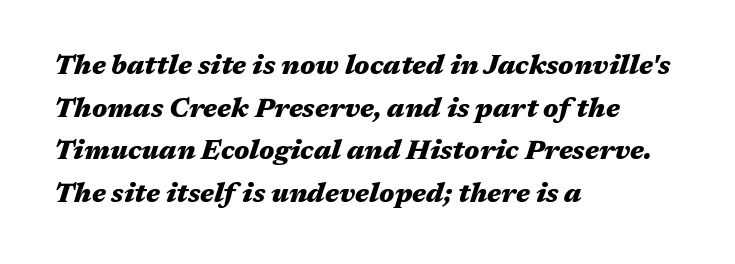
{"italic": "yes", "lean": "right", "slant_degrees": 17, "bold": "yes", "underline": "no", "align": "left", "line_spacing": "normal", "line_spacing_ratio": 1.58, "letter_spacing": "normal", "letter_spacing_em": 0.0, "glyph_px": 27}
